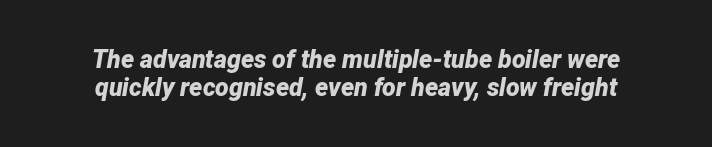
The image shows 25 px bold type, italic (leaning right); set centered, tight line spacing (1.11x), normal letter spacing, not underlined.
